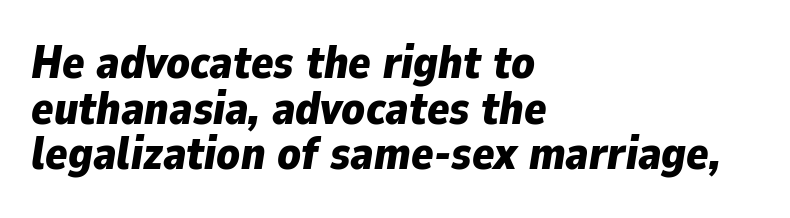
Q: Is the text bold? A: Yes.
Q: Is the text italic (slanted)? A: Yes, it leans right by about 9 degrees.
Q: Is the text underlined? A: No.
Q: How is the paragraph aligned? A: Left-aligned.
Q: Is the spacing between letters normal or unusually wide? A: Normal.
Q: Is the spacing between lines tight, normal or loose? A: Tight.
Q: Width (condensed, normal, or wide)? A: Normal.
Q: Stroke contrast? A: Low.
Q: x-height? A: Medium.
Q: Monospaced? A: No.
